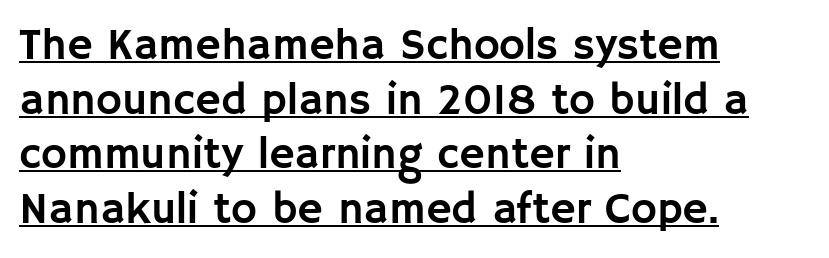
Q: Is the text italic (slanted)? A: No, it is upright.
Q: Is the typeface a serif or a sans-serif typeface? A: Sans-serif.
Q: Is the text underlined? A: Yes.
Q: How is the paragraph aligned? A: Left-aligned.
Q: Is the spacing between letters normal or unusually wide? A: Normal.
Q: Width (condensed, normal, or wide)? A: Normal.
Q: Stroke contrast? A: Low.
Q: x-height? A: Large.
Q: Monospaced? A: No.
